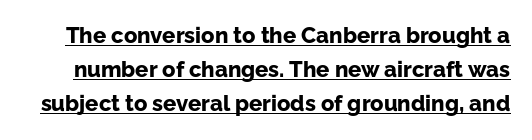
Each word holds together tightly as a unit, with standard inter-letter gaps. The glyphs are accompanied by a horizontal stroke just below them. The lines sit at an ordinary, default distance from one another. Caption: bold face, heavy strokes. The type sits square on the baseline with zero lean.
